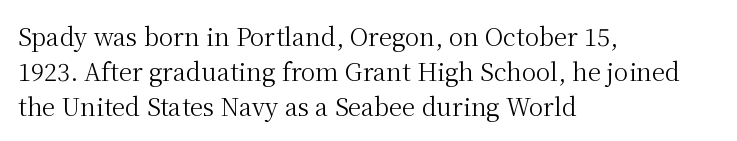
Summary of weight: not heavy and not bold. The passage shown stacks its lines at a standard gap. Upright lettering throughout. Tracking value appears to be zero — textbook default spacing.
